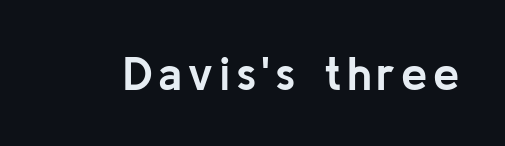
{"serif": "no", "italic": "no", "bold": "yes", "weight": "semibold", "width": "normal", "stroke_contrast": "low", "x_height": "medium", "monospaced": "no", "underline": "no", "glyph_px": 47}
